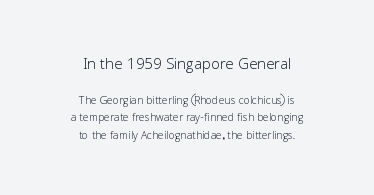
{"italic": "no", "bold": "no", "underline": "no", "align": "center", "line_spacing_ratio": 1.22, "letter_spacing": "normal", "letter_spacing_em": 0.0, "larger_block": "first", "size_ratio": 1.43, "glyph_px": 20}
